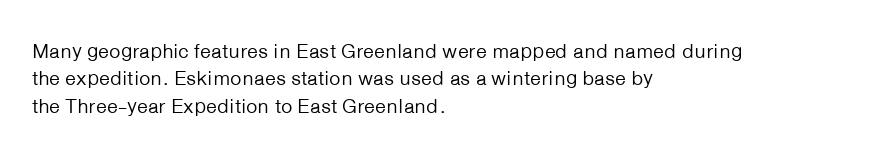
Caption: standard tracking, unaltered. Alignment: flush left. Line spacing here is normal. Weight: not bold — regular or lighter.
